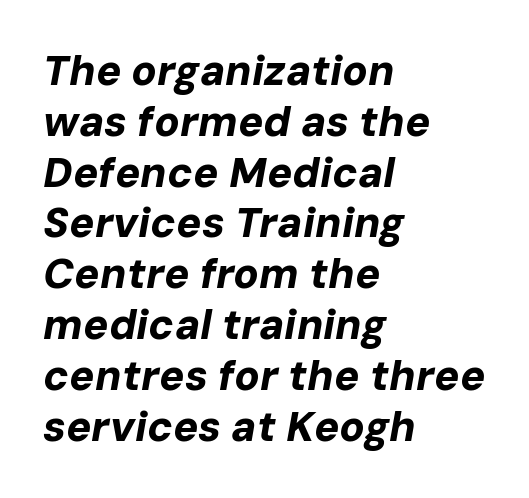
Q: Is the text bold? A: Yes.
Q: Is the text italic (slanted)? A: Yes, it leans right by about 10 degrees.
Q: Is the text underlined? A: No.
Q: How is the paragraph aligned? A: Left-aligned.
Q: Is the spacing between letters normal or unusually wide? A: Normal.
Q: Width (condensed, normal, or wide)? A: Normal.
Q: Stroke contrast? A: Low.
Q: x-height? A: Medium.
Q: Monospaced? A: No.
